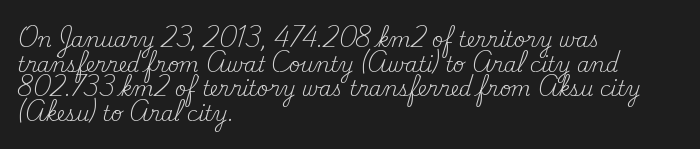
Q: Is the text bold? A: No.
Q: Is the text italic (slanted)? A: Yes.
Q: Is the text underlined? A: No.
Q: How is the paragraph aligned? A: Left-aligned.
Q: Is the spacing between letters normal or unusually wide? A: Normal.
